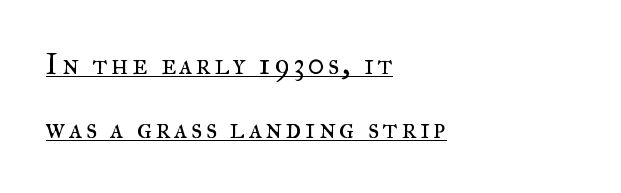
{"serif": "yes", "italic": "no", "bold": "no", "weight": "regular", "width": "normal", "stroke_contrast": "medium", "x_height": "small", "monospaced": "no", "underline": "yes", "align": "left", "line_spacing": "loose", "line_spacing_ratio": 2.21, "glyph_px": 29}
